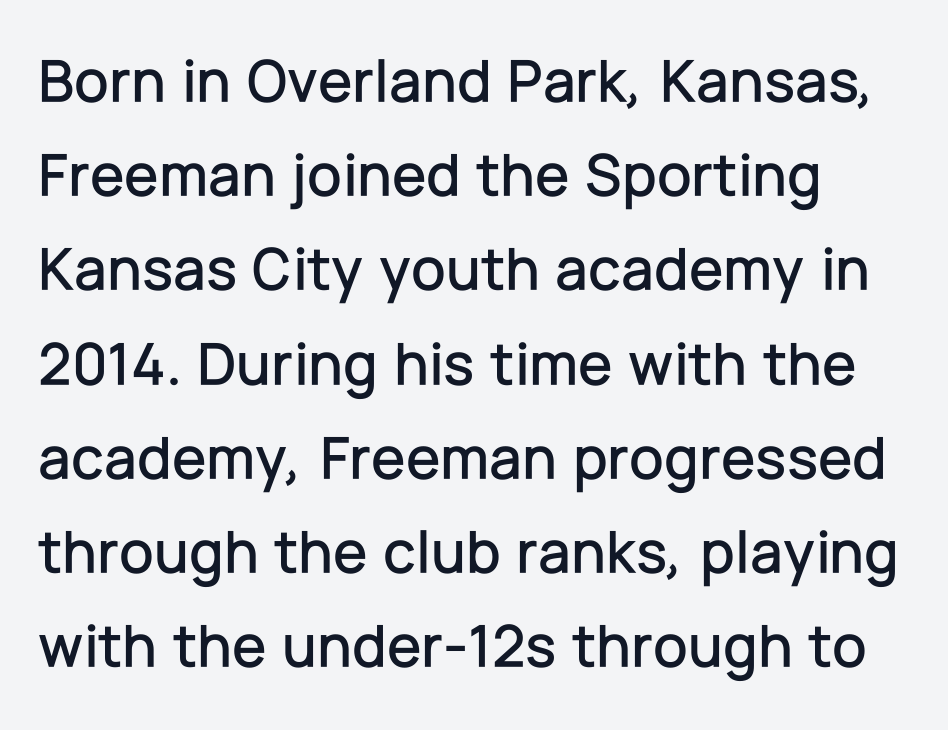
The image shows 62 px sans-serif type, upright; set left-aligned, normal line spacing (1.52x), normal letter spacing, not underlined; low stroke contrast and a medium x-height.
